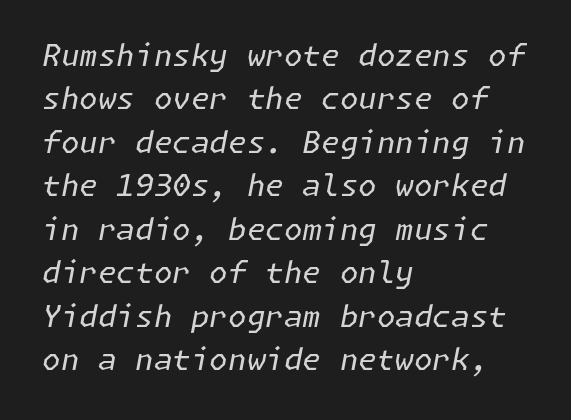
{"italic": "yes", "lean": "right", "slant_degrees": 11, "bold": "no", "weight": "regular", "width": "normal", "stroke_contrast": "low", "x_height": "medium", "underline": "no", "align": "left", "line_spacing": "normal", "line_spacing_ratio": 1.45, "letter_spacing": "normal", "letter_spacing_em": 0.0, "glyph_px": 30}
